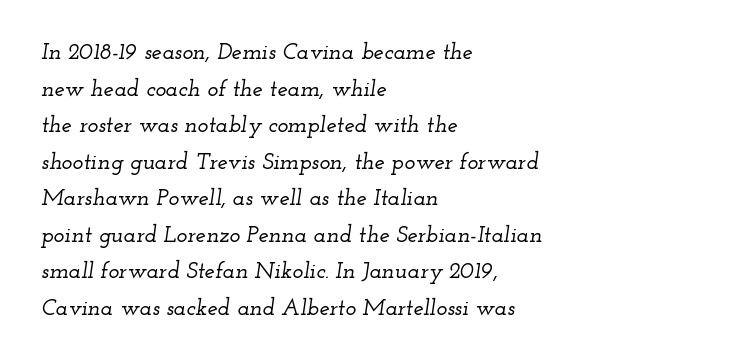
Q: Is the text italic (slanted)? A: Yes, it leans right by about 12 degrees.
Q: Is the text underlined? A: No.
Q: How is the paragraph aligned? A: Left-aligned.
Q: Is the spacing between letters normal or unusually wide? A: Normal.
Q: Is the spacing between lines tight, normal or loose? A: Normal.
